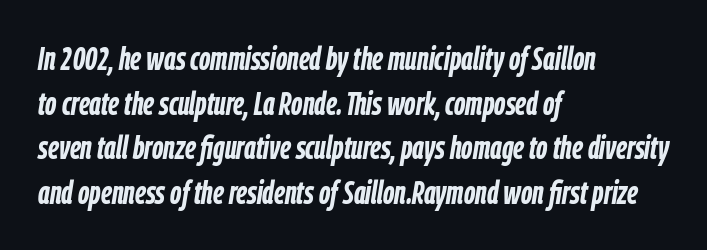
{"italic": "yes", "lean": "right", "slant_degrees": 9, "bold": "yes", "weight": "semibold", "width": "condensed", "stroke_contrast": "low", "x_height": "medium", "monospaced": "no", "underline": "no", "align": "left", "line_spacing": "normal", "line_spacing_ratio": 1.35, "letter_spacing": "normal", "letter_spacing_em": 0.0, "glyph_px": 33}
